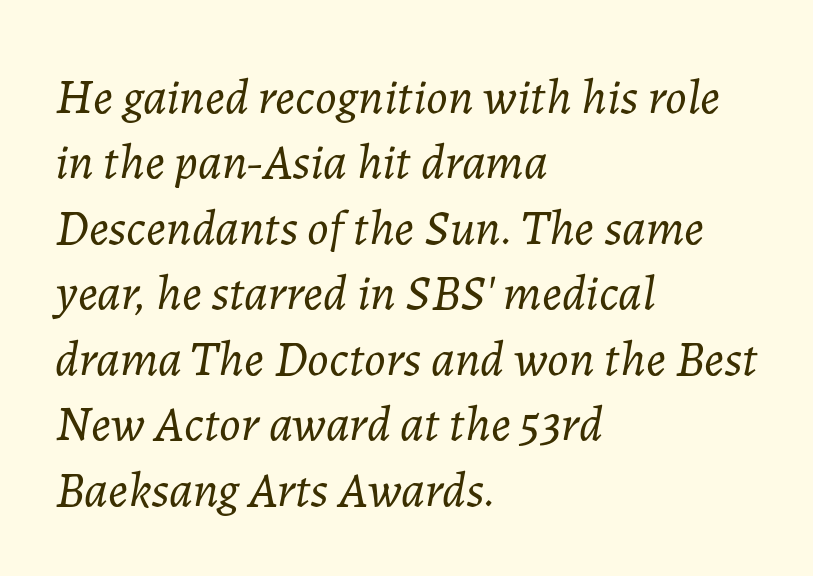
Q: Is the text bold? A: No.
Q: Is the text italic (slanted)? A: Yes, it leans right by about 7 degrees.
Q: Is the text underlined? A: No.
Q: How is the paragraph aligned? A: Left-aligned.
Q: Is the spacing between letters normal or unusually wide? A: Normal.
Q: Is the spacing between lines tight, normal or loose? A: Normal.
Q: Width (condensed, normal, or wide)? A: Normal.
Q: Stroke contrast? A: Low.
Q: x-height? A: Medium.
Q: Monospaced? A: No.
